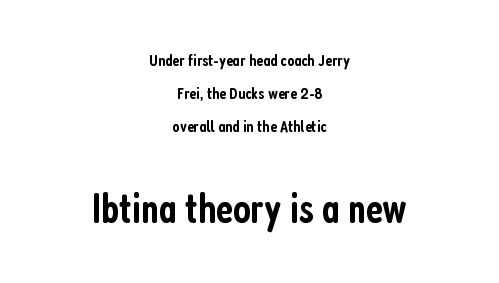
{"serif": "no", "italic": "no", "bold": "semi", "weight": "semibold", "width": "condensed", "stroke_contrast": "low", "x_height": "medium", "monospaced": "no", "underline": "no", "align": "center", "line_spacing": "loose", "line_spacing_ratio": 1.95, "letter_spacing": "normal", "letter_spacing_em": 0.0, "larger_block": "second", "size_ratio": 2.47, "glyph_px": 42}
